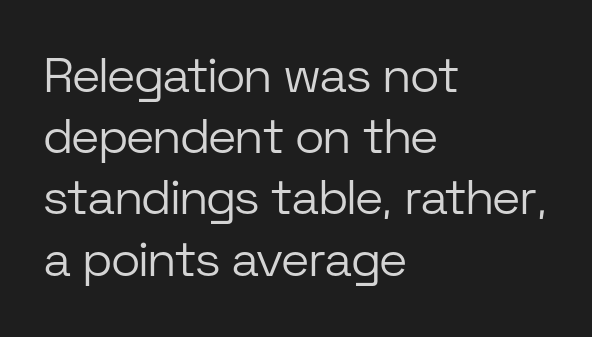
Q: Is the text bold? A: No.
Q: Is the text italic (slanted)? A: No, it is upright.
Q: Is the typeface a serif or a sans-serif typeface? A: Sans-serif.
Q: Is the text underlined? A: No.
Q: How is the paragraph aligned? A: Left-aligned.
Q: Is the spacing between letters normal or unusually wide? A: Normal.
Q: Is the spacing between lines tight, normal or loose? A: Normal.
Q: Width (condensed, normal, or wide)? A: Normal.
Q: Stroke contrast? A: Low.
Q: x-height? A: Medium.
Q: Monospaced? A: No.
